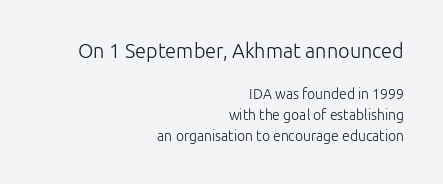
How are the letters spaced? Ordinarily, with no added tracking. Two sizes are in play, and the larger belongs to the first block. Regarding leading, the lines here are spaced in the standard way. Is the type heavy? It reads as light-to-regular instead. This sample is right-justified, so line beginnings fall wherever the words allow. Type without underlining.
